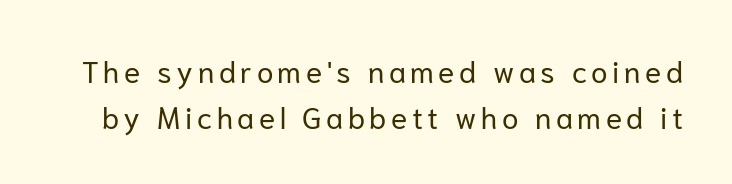
{"serif": "no", "italic": "no", "bold": "no", "weight": "regular", "width": "normal", "stroke_contrast": "low", "x_height": "medium", "monospaced": "no", "underline": "no", "line_spacing": "normal", "line_spacing_ratio": 1.52, "glyph_px": 30}
